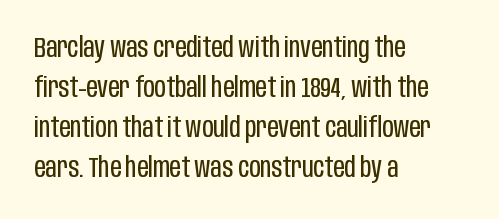
Q: Is the text bold? A: No.
Q: Is the text italic (slanted)? A: No, it is upright.
Q: Is the typeface a serif or a sans-serif typeface? A: Sans-serif.
Q: Is the text underlined? A: No.
Q: How is the paragraph aligned? A: Left-aligned.
Q: Is the spacing between letters normal or unusually wide? A: Normal.
Q: Is the spacing between lines tight, normal or loose? A: Normal.
Q: Width (condensed, normal, or wide)? A: Condensed.
Q: Stroke contrast? A: Low.
Q: x-height? A: Large.
Q: Monospaced? A: No.
